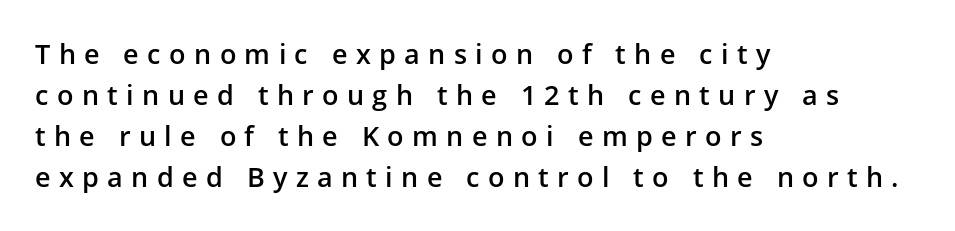
{"italic": "no", "bold": "semi", "underline": "no", "align": "left", "line_spacing": "normal", "line_spacing_ratio": 1.52, "letter_spacing": "wide", "letter_spacing_em": 0.31, "glyph_px": 27}
